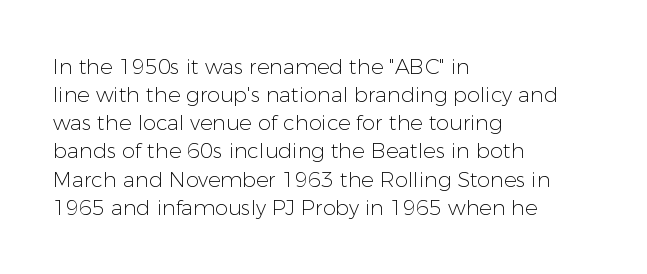
Visually the block forms a straight wall on the left and a jagged coastline on the right. Style check: upright. Bold? No — there's no thickening of the strokes. Notice how descenders clear the ascenders below comfortably — that's standard leading. Each word holds together tightly as a unit, with standard inter-letter gaps.
